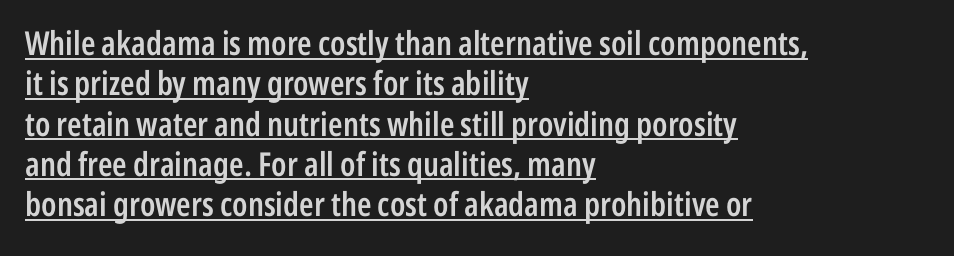
The image shows 33 px semibold, condensed sans-serif type, upright; set left-aligned, line spacing 1.22x, normal letter spacing, underlined; low stroke contrast and a medium x-height.
